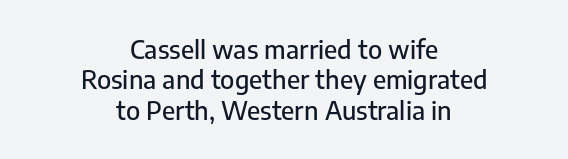
Decoration check: the copy has no underline. Italic: no, the glyphs are upright roman. Does extra space separate the letters? No, they use regular spacing. Short and long lines alike share a common midpoint.
